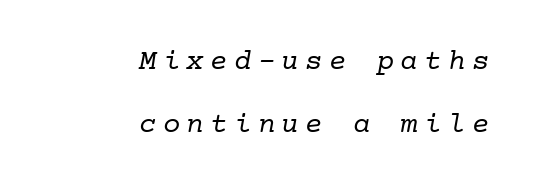
Q: Is the text bold? A: No.
Q: Is the typeface a serif or a sans-serif typeface? A: Serif.
Q: Is the text underlined? A: No.
Q: How is the paragraph aligned? A: Right-aligned.
Q: Is the spacing between letters normal or unusually wide? A: Unusually wide.
Q: Is the spacing between lines tight, normal or loose? A: Loose.
Q: Width (condensed, normal, or wide)? A: Normal.
Q: Stroke contrast? A: Low.
Q: x-height? A: Medium.
Q: Monospaced? A: Yes.
